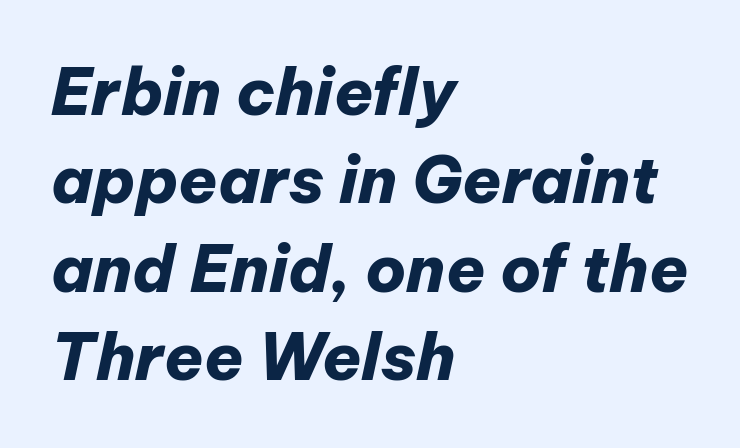
The vertical gap from one line to the next is medium. Designer's note — italics engaged. All the whitespace from short lines collects on the right. Emphasis by weight is at full strength: bold.
